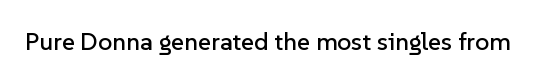
Q: Is the text italic (slanted)? A: No, it is upright.
Q: Is the text underlined? A: No.
Q: Is the spacing between letters normal or unusually wide? A: Normal.
